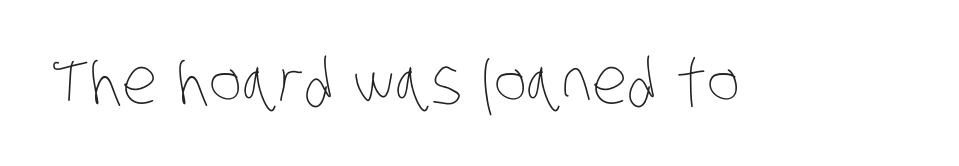
Q: Is the text bold? A: No.
Q: Is the text underlined? A: No.
Q: Is the spacing between letters normal or unusually wide? A: Normal.
Q: Width (condensed, normal, or wide)? A: Condensed.
Q: Stroke contrast? A: Low.
Q: x-height? A: Large.
Q: Monospaced? A: No.
